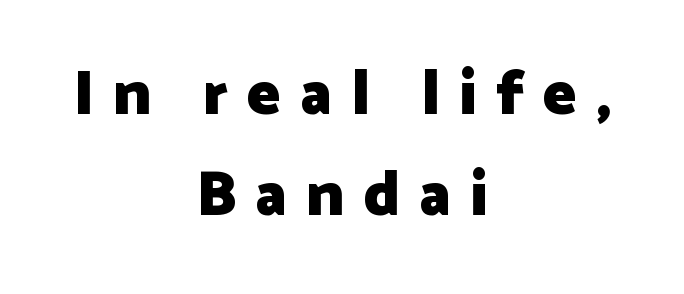
{"serif": "no", "italic": "no", "bold": "yes", "weight": "heavy", "width": "normal", "stroke_contrast": "low", "x_height": "medium", "monospaced": "no", "underline": "no", "align": "center", "line_spacing": "normal", "line_spacing_ratio": 1.6, "letter_spacing": "wide", "letter_spacing_em": 0.3, "glyph_px": 63}
